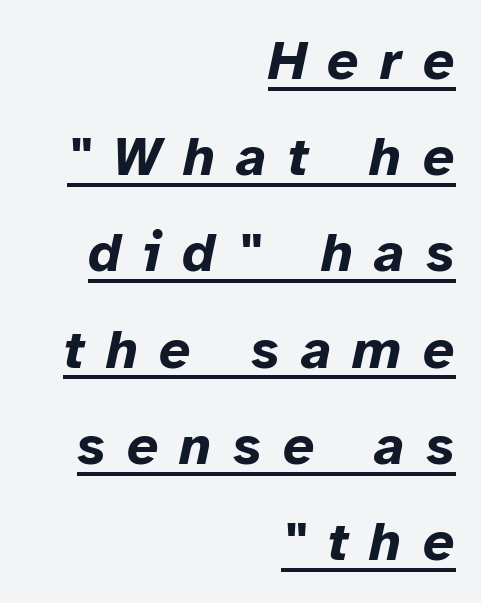
Q: Is the text bold? A: Yes.
Q: Is the text italic (slanted)? A: Yes, it leans right by about 12 degrees.
Q: Is the text underlined? A: Yes.
Q: How is the paragraph aligned? A: Right-aligned.
Q: Is the spacing between letters normal or unusually wide? A: Unusually wide.
Q: Width (condensed, normal, or wide)? A: Normal.
Q: Stroke contrast? A: Low.
Q: x-height? A: Medium.
Q: Monospaced? A: No.
